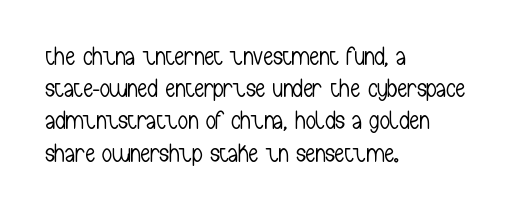
The image shows 25 px text type, upright; set left-aligned, normal line spacing (1.29x), normal letter spacing, not underlined.
